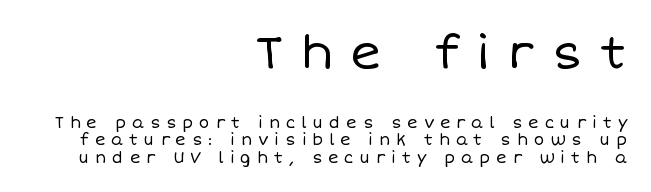
Visually the block forms a straight wall on the right and a jagged coastline on the left. Looks like regular typesetting: each glyph gets only the width it needs. The letters are spread apart with noticeably loose tracking. Typesetter's note — upper block bumped up in size, lower block left smaller.
